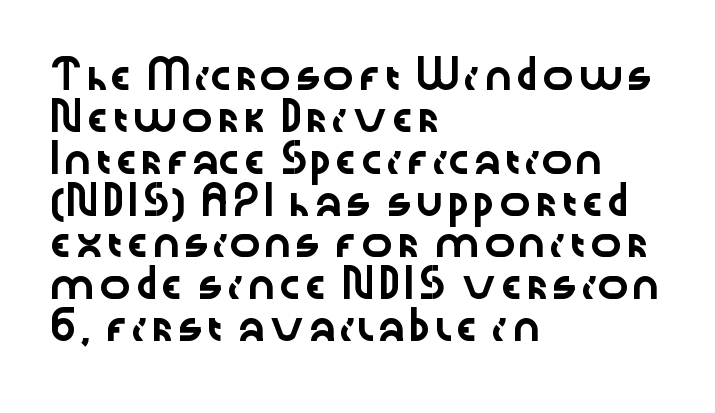
Decoration check: the copy has no underline. You can tell it's not italic because the verticals are truly vertical. Is the letter spacing exaggerated? No — it looks like the ordinary default. A classic flush-left, rag-right setting is used for this passage. Baseline-to-baseline distance is the conventional proportion of letter height.
